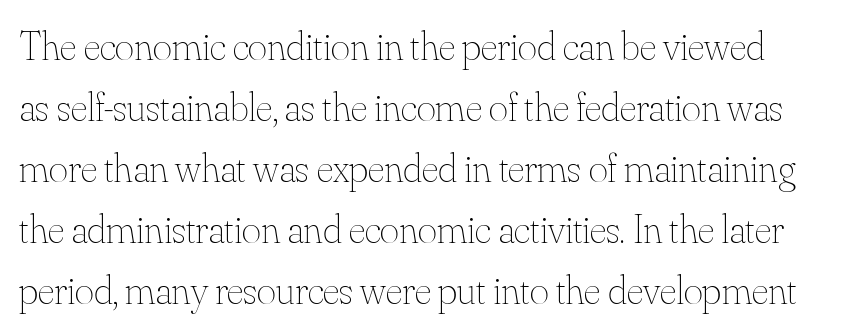
Any mark beneath the type? The region is blank. Notice how the stems are strictly vertical — no italics here. Caption: standard tracking, unaltered. This reads as an unemphasized weight, regular at the heaviest.
